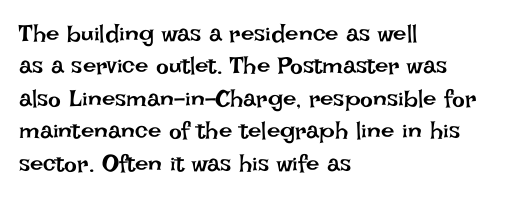
{"italic": "no", "bold": "no", "underline": "no", "align": "left", "line_spacing": "normal", "line_spacing_ratio": 1.35, "letter_spacing": "normal", "letter_spacing_em": 0.0, "glyph_px": 24}
